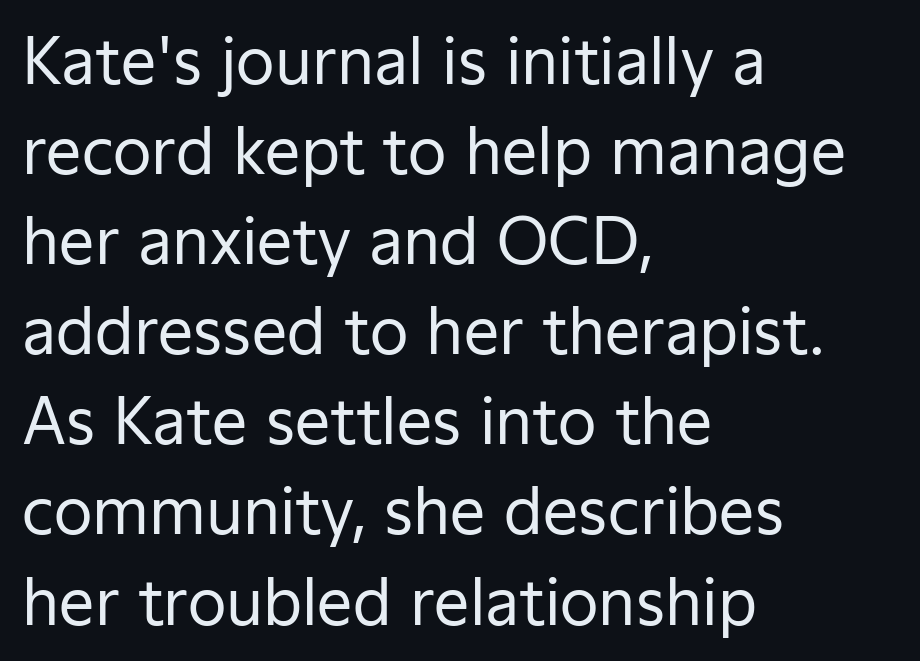
Stroke mass is kept to a normal reading level or below. Letterform terminals end flat and unadorned throughout the passage. The space between consecutive lines is moderate. Spacing verdict: proportional, widths tailored to each character.
